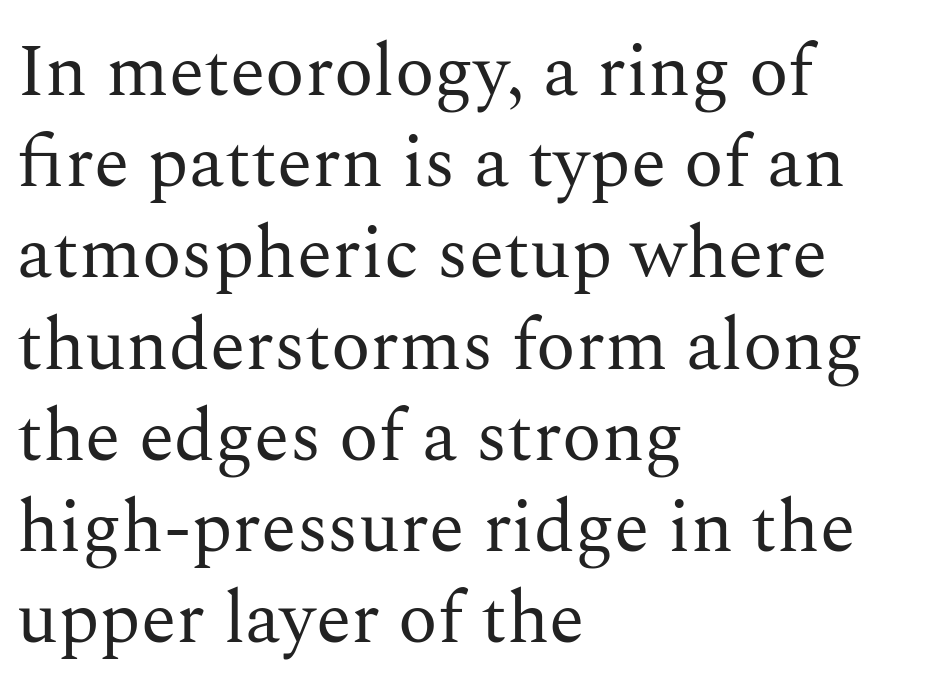
Q: Is the text bold? A: No.
Q: Is the text italic (slanted)? A: No, it is upright.
Q: Is the typeface a serif or a sans-serif typeface? A: Serif.
Q: Is the text underlined? A: No.
Q: How is the paragraph aligned? A: Left-aligned.
Q: Is the spacing between letters normal or unusually wide? A: Normal.
Q: Is the spacing between lines tight, normal or loose? A: Normal.
Q: Width (condensed, normal, or wide)? A: Normal.
Q: Stroke contrast? A: Medium.
Q: x-height? A: Medium.
Q: Monospaced? A: No.
